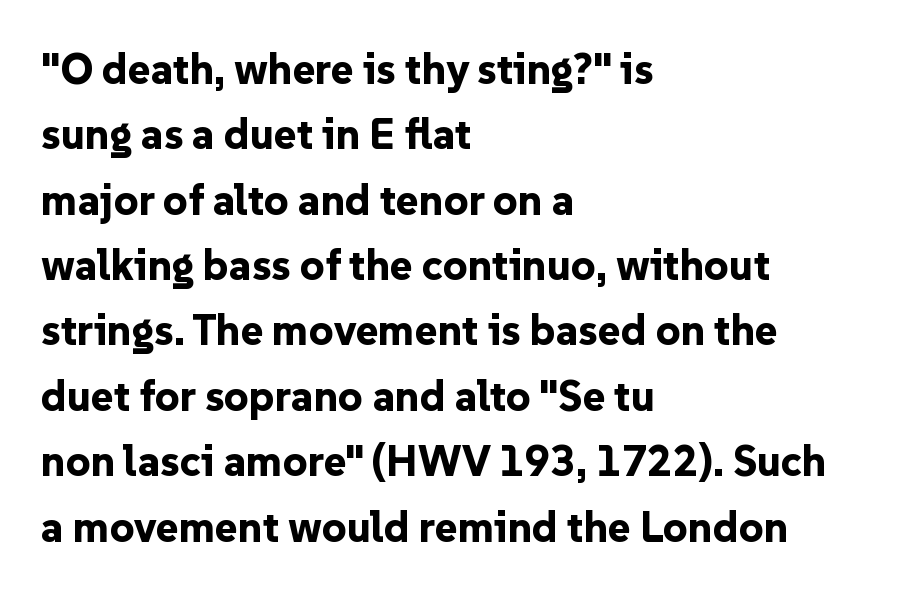
The passage shown has conventional tracking throughout. As a designer I'd log this as weight 700, bold. In terms of leading, this rendering sits right in the middle. What kind of face is this? One without serifs — a sans.
